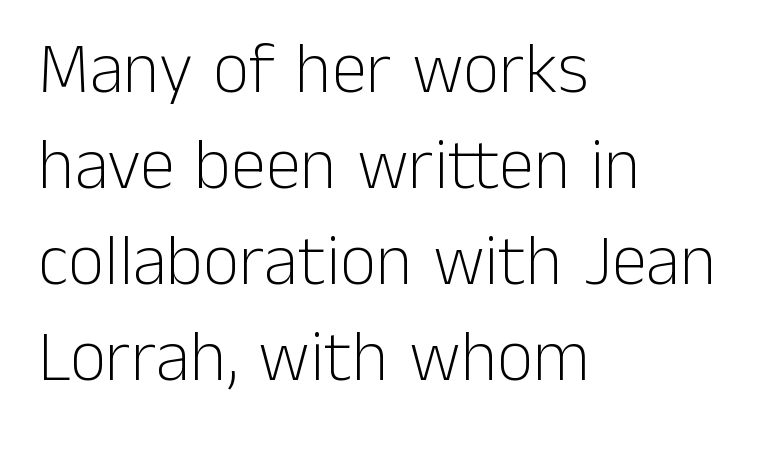
{"serif": "no", "italic": "no", "bold": "no", "weight": "light", "width": "normal", "stroke_contrast": "low", "x_height": "medium", "monospaced": "no", "underline": "no", "align": "left", "line_spacing": "normal", "line_spacing_ratio": 1.35, "letter_spacing": "normal", "letter_spacing_em": 0.0, "glyph_px": 71}
